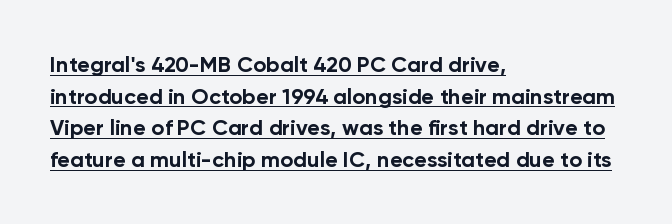
Q: Is the text bold? A: Yes.
Q: Is the text italic (slanted)? A: No, it is upright.
Q: Is the text underlined? A: Yes.
Q: How is the paragraph aligned? A: Left-aligned.
Q: Is the spacing between letters normal or unusually wide? A: Normal.
Q: Is the spacing between lines tight, normal or loose? A: Normal.
